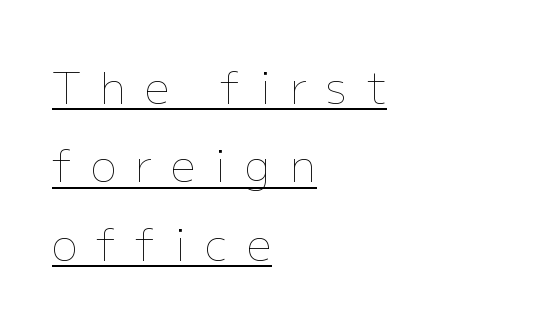
Q: Is the text bold? A: No.
Q: Is the text italic (slanted)? A: No, it is upright.
Q: Is the text underlined? A: Yes.
Q: How is the paragraph aligned? A: Left-aligned.
Q: Is the spacing between letters normal or unusually wide? A: Unusually wide.
Q: Width (condensed, normal, or wide)? A: Normal.
Q: Stroke contrast? A: Low.
Q: x-height? A: Medium.
Q: Monospaced? A: No.
